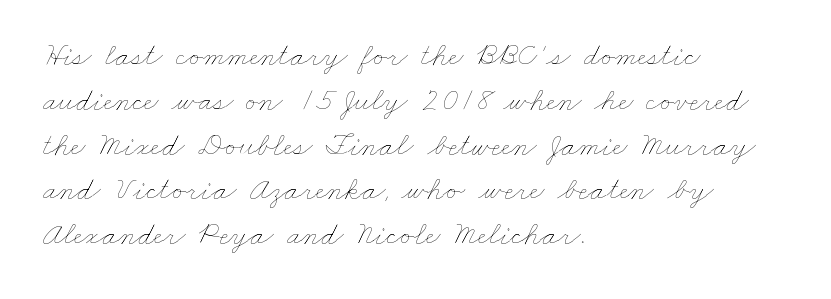
The image shows 32 px thin, wide type; set left-aligned, normal line spacing (1.4x), normal letter spacing, not underlined; low stroke contrast and a small x-height.
